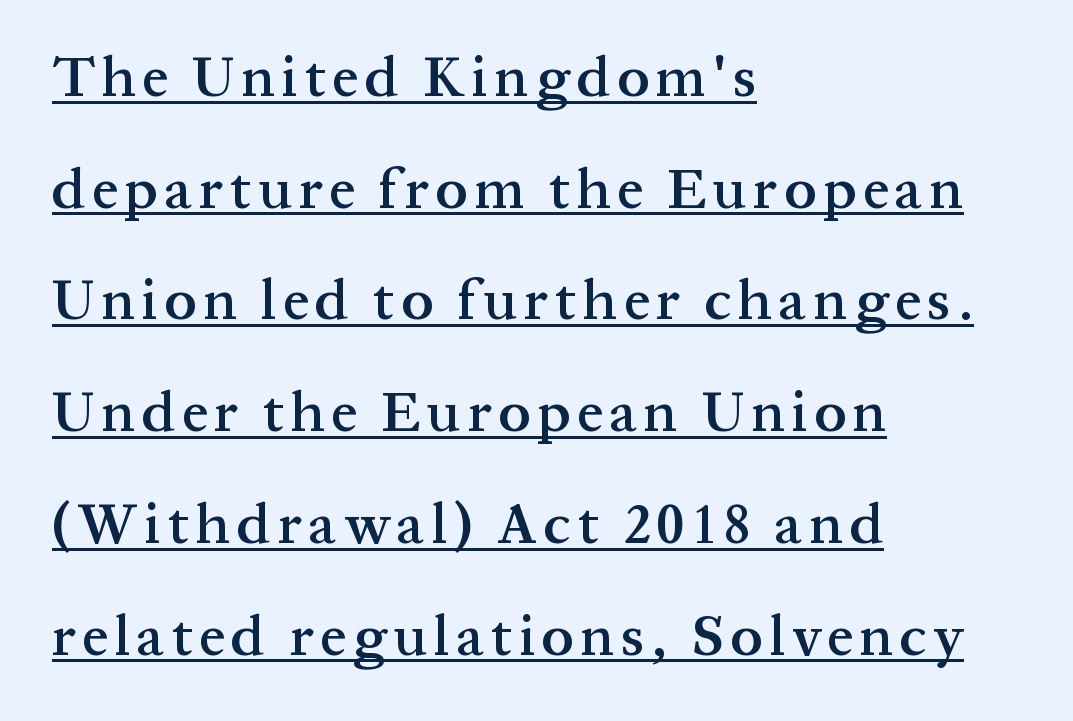
{"serif": "yes", "italic": "no", "bold": "semi", "weight": "semibold", "width": "normal", "stroke_contrast": "medium", "x_height": "medium", "monospaced": "no", "underline": "yes", "align": "left", "line_spacing": "loose", "line_spacing_ratio": 1.96, "glyph_px": 57}
